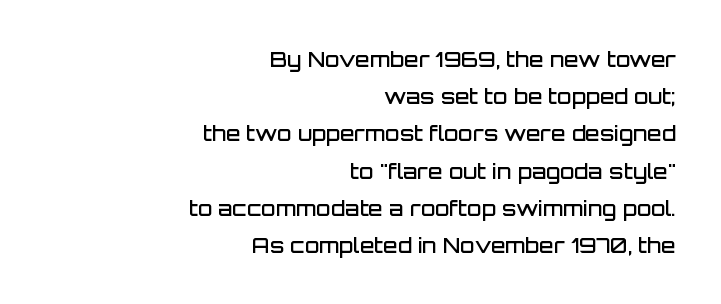
Inter-character spacing is left at the font's built-in metrics. The letters stand straight up with perfectly vertical stems. Strokes here are thickened, but only to semibold level. Bare-footed words on every line. The lines are quadded right.
